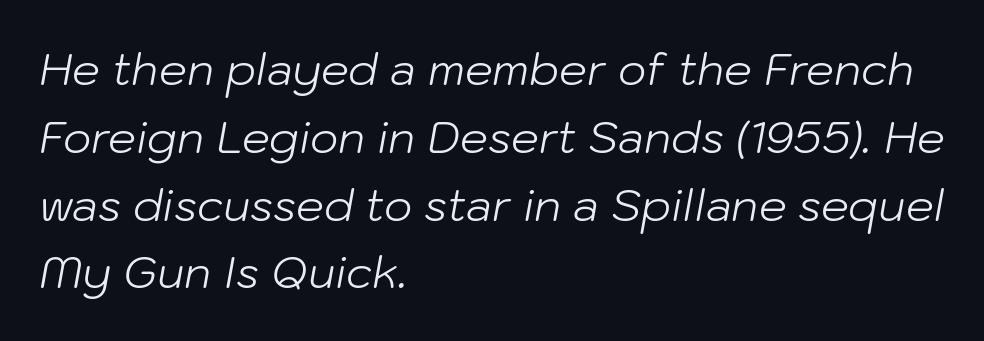
{"italic": "yes", "lean": "right", "slant_degrees": 10, "bold": "no", "weight": "light", "width": "normal", "stroke_contrast": "low", "x_height": "medium", "monospaced": "no", "underline": "no", "align": "left", "line_spacing": "normal", "line_spacing_ratio": 1.54, "letter_spacing": "normal", "letter_spacing_em": 0.0, "glyph_px": 44}
